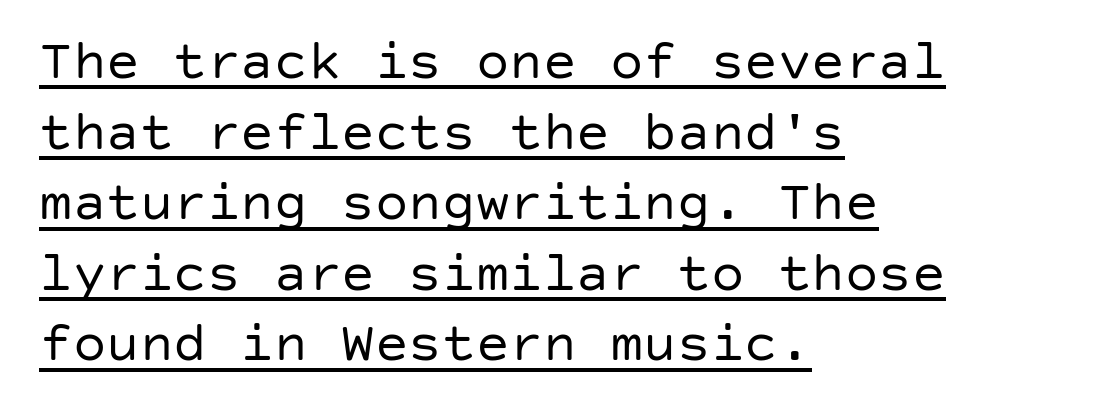
The image shows 56 px regular-weight sans-serif type, upright; set left-aligned, normal line spacing (1.26x), normal letter spacing, underlined; low stroke contrast and a large x-height.
